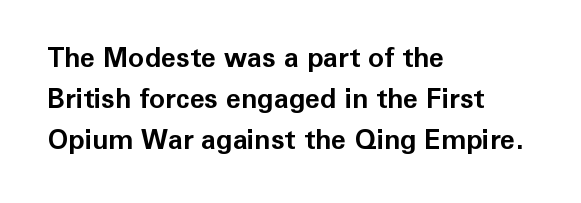
Line beginnings align vertically; line endings do not. Between one letter and the next there's only the usual sliver of space. Notice how descenders clear the ascenders below comfortably — that's standard leading. Does the lettering tilt? It doesn't — this is upright. Letters rest on an invisible, unmarked baseline.
